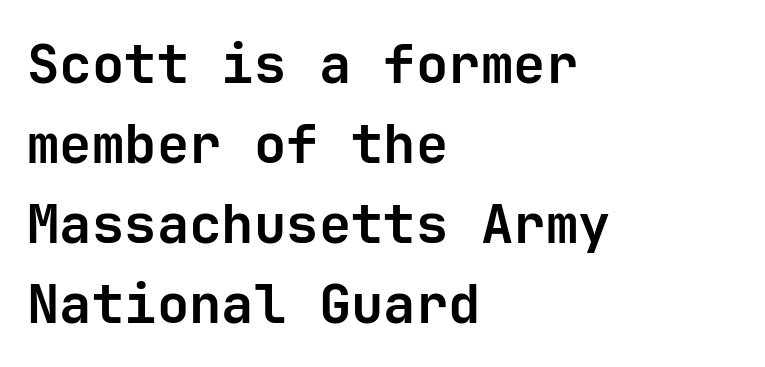
Line spacing here is normal. Is the type bold? Yes — the strokes are clearly thick and heavy. You can tell it's not italic because the verticals are truly vertical. You could call the tracking neutral — neither tight nor loose. Is this a fixed-width face? Yes — each glyph sits in an identical cell.
